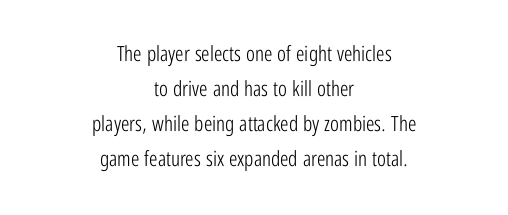
{"italic": "no", "bold": "no", "underline": "no", "align": "center", "line_spacing": "normal", "line_spacing_ratio": 1.66, "letter_spacing": "normal", "letter_spacing_em": 0.0, "glyph_px": 21}
